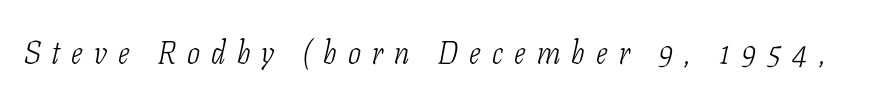
How are the letters spaced? Widely, with obvious added tracking. Emphasis-style slanted type is in use. No extra ink here — the face is not bold. The face used here is seriffed, in the tradition of book romans. Type without underlining.
